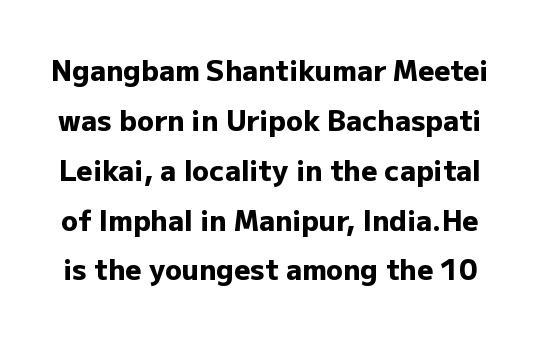
Q: Is the text bold? A: Yes.
Q: Is the text italic (slanted)? A: No, it is upright.
Q: Is the typeface a serif or a sans-serif typeface? A: Sans-serif.
Q: Is the text underlined? A: No.
Q: Is the spacing between letters normal or unusually wide? A: Normal.
Q: Width (condensed, normal, or wide)? A: Normal.
Q: Stroke contrast? A: Low.
Q: x-height? A: Medium.
Q: Monospaced? A: No.
